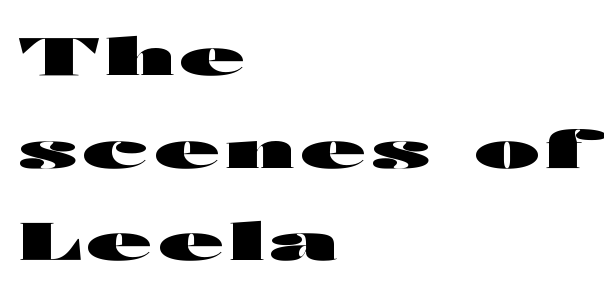
Letters rest on an invisible, unmarked baseline. The passage shown is typeset with a sans-serif family. Think of a printed novel: that variable character pitch is what you see here. The setting favours the left margin, as ordinary paragraphs usually do. In terms of posture, this sample is upright.
